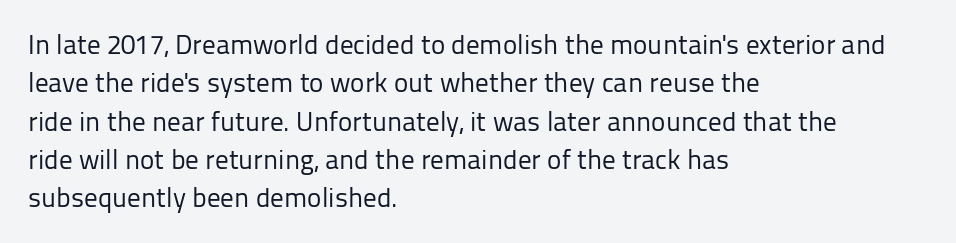
Q: Is the text bold? A: No.
Q: Is the text italic (slanted)? A: No, it is upright.
Q: Is the text underlined? A: No.
Q: How is the paragraph aligned? A: Left-aligned.
Q: Is the spacing between letters normal or unusually wide? A: Normal.
Q: Is the spacing between lines tight, normal or loose? A: Normal.
